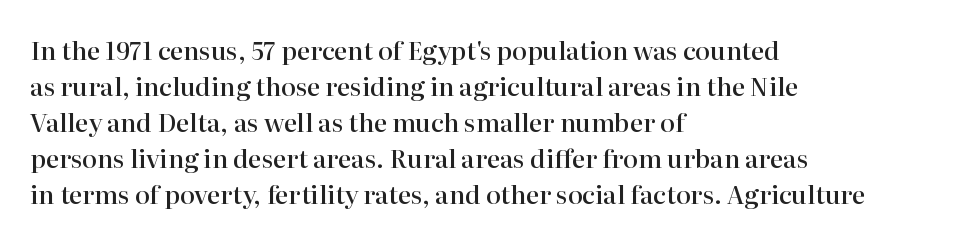
The image shows 25 px text type, upright; set left-aligned, normal line spacing (1.44x), normal letter spacing, not underlined.
